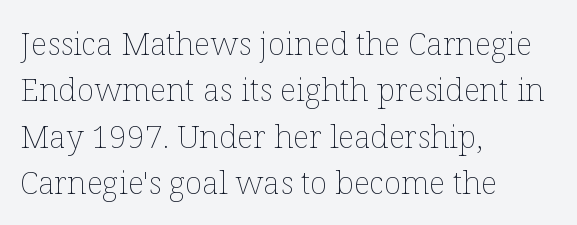
The image shows 32 px thin type, upright; set left-aligned, normal line spacing (1.45x), normal letter spacing, not underlined; low stroke contrast and a medium x-height.
